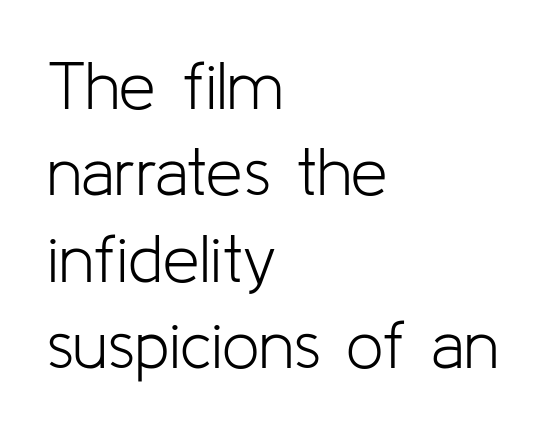
{"serif": "no", "italic": "no", "bold": "no", "weight": "light", "width": "normal", "stroke_contrast": "low", "x_height": "medium", "monospaced": "no", "underline": "no", "align": "left", "line_spacing": "normal", "line_spacing_ratio": 1.31, "letter_spacing": "normal", "letter_spacing_em": 0.0, "glyph_px": 66}
